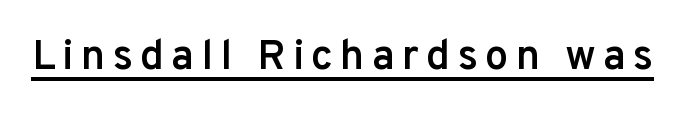
Q: Is the text bold? A: Semi-bold.
Q: Is the text italic (slanted)? A: No, it is upright.
Q: Is the typeface a serif or a sans-serif typeface? A: Sans-serif.
Q: Is the text underlined? A: Yes.
Q: Width (condensed, normal, or wide)? A: Normal.
Q: Stroke contrast? A: Low.
Q: x-height? A: Medium.
Q: Monospaced? A: No.
